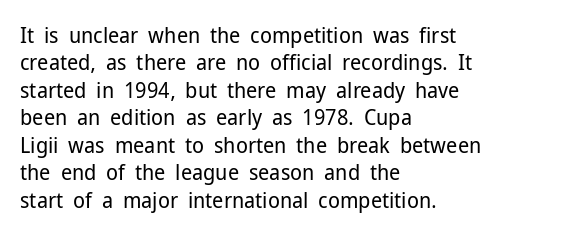
Q: Is the text bold? A: No.
Q: Is the text italic (slanted)? A: No, it is upright.
Q: Is the text underlined? A: No.
Q: How is the paragraph aligned? A: Left-aligned.
Q: Is the spacing between letters normal or unusually wide? A: Normal.
Q: Is the spacing between lines tight, normal or loose? A: Normal.
